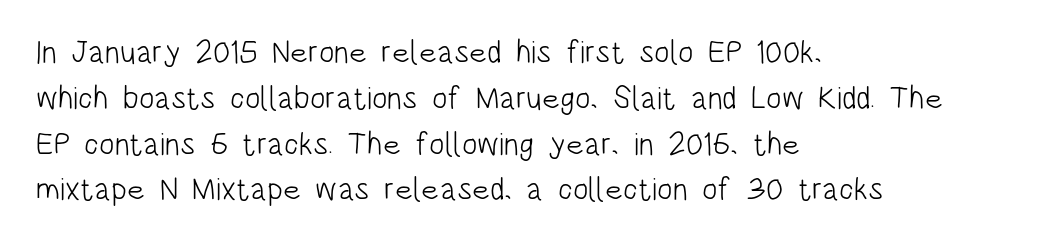
{"serif": "no", "italic": "no", "bold": "no", "weight": "light", "width": "condensed", "stroke_contrast": "low", "x_height": "large", "monospaced": "no", "underline": "no", "align": "left", "line_spacing": "normal", "line_spacing_ratio": 1.43, "letter_spacing": "normal", "letter_spacing_em": 0.0, "glyph_px": 32}
